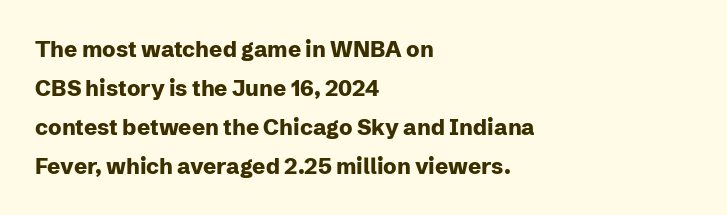
The image shows 22 px bold type, upright; set left-aligned, line spacing 1.77x, normal letter spacing, not underlined.
